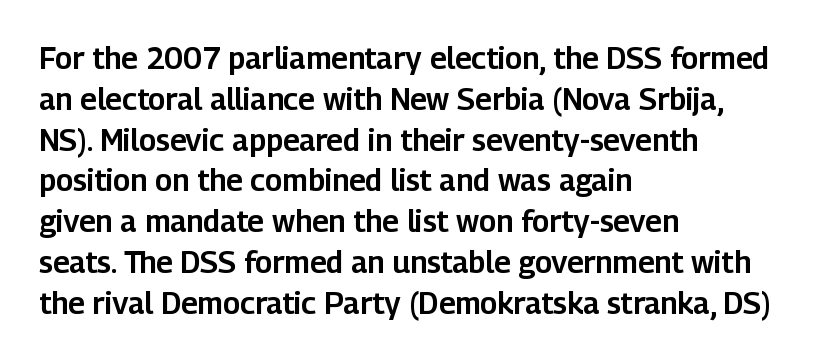
Spacing verdict: proportional, widths tailored to each character. The tracking reads as untouched default to a designer's eye. The vertical gap from one line to the next is medium. Compared with a centered layout, this one pins lines to the left instead. The strip under each line holds only bare page.
